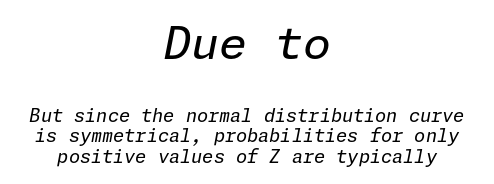
Q: Is the text bold? A: No.
Q: Is the text italic (slanted)? A: Yes, it leans right by about 11 degrees.
Q: Is the text underlined? A: No.
Q: How is the paragraph aligned? A: Centered.
Q: Is the spacing between letters normal or unusually wide? A: Normal.
Q: Is the spacing between lines tight, normal or loose? A: Tight.
Q: Which block of text is set in a larger size, the first (top) or the second (bottom)? A: The first (top) one.
Q: Width (condensed, normal, or wide)? A: Normal.
Q: Stroke contrast? A: Low.
Q: x-height? A: Medium.
